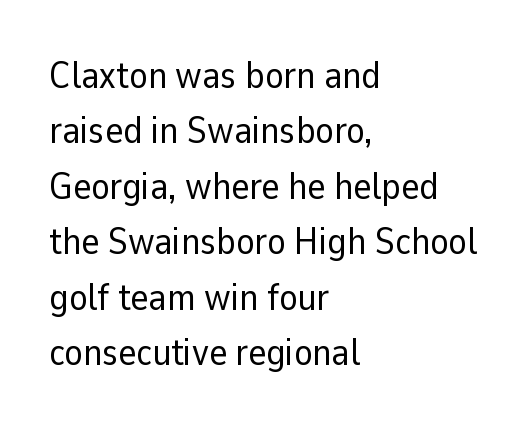
No letter is thick-stroked: the sample isn't bold. Unlike a traditional serif, this face leaves its strokes unadorned. The rendering uses natural spacing where letterforms have individual widths. Underline: absent. Tall strokes in this sample are plumb rather than angled.
